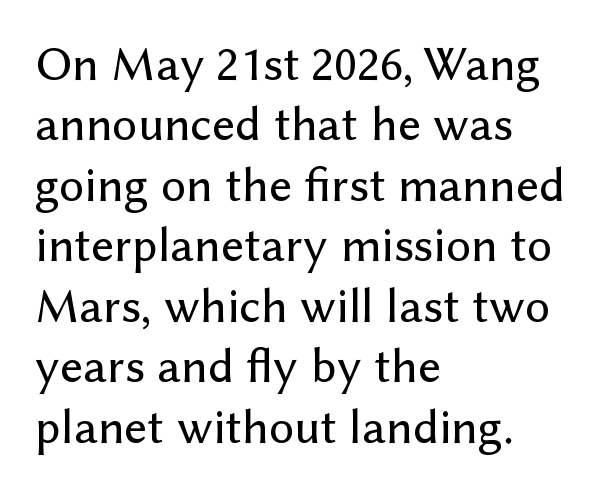
The image shows 50 px sans-serif type, upright; set left-aligned, line spacing 1.21x, normal letter spacing, not underlined; low stroke contrast and a medium x-height.
